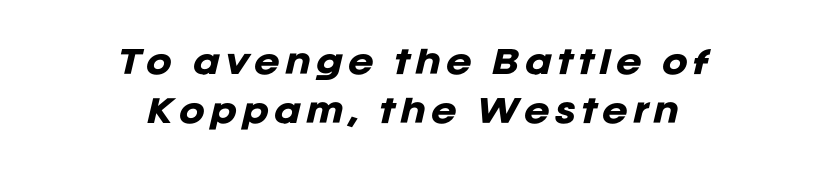
You could not count columns in this text — the font is proportionally spaced. Characters are canted at an angle relative to the baseline's perpendicular. Glance below the letters and you will spot only blank space. Regarding leading, the lines here are spaced in the standard way. Does the weight exceed regular? Yes, all the way to bold.
